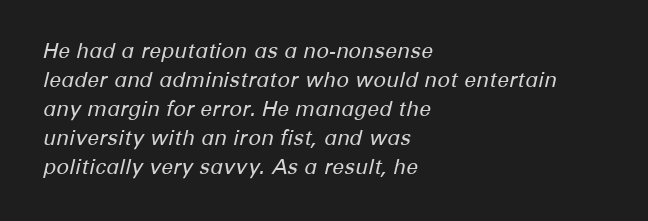
{"italic": "yes", "lean": "right", "slant_degrees": 12, "bold": "no", "underline": "no", "align": "left", "line_spacing": "normal", "line_spacing_ratio": 1.38, "letter_spacing": "normal", "letter_spacing_em": 0.0, "glyph_px": 21}
